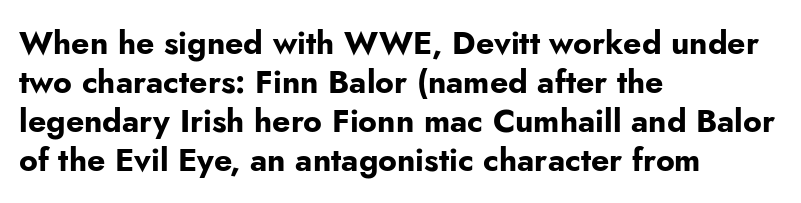
Line starts are locked; line ends wander. Look at the stroke-to-counter ratio: heavy, a bold. Think of a printed novel: that variable character pitch is what you see here. The string is rendered with underlining switched off.
